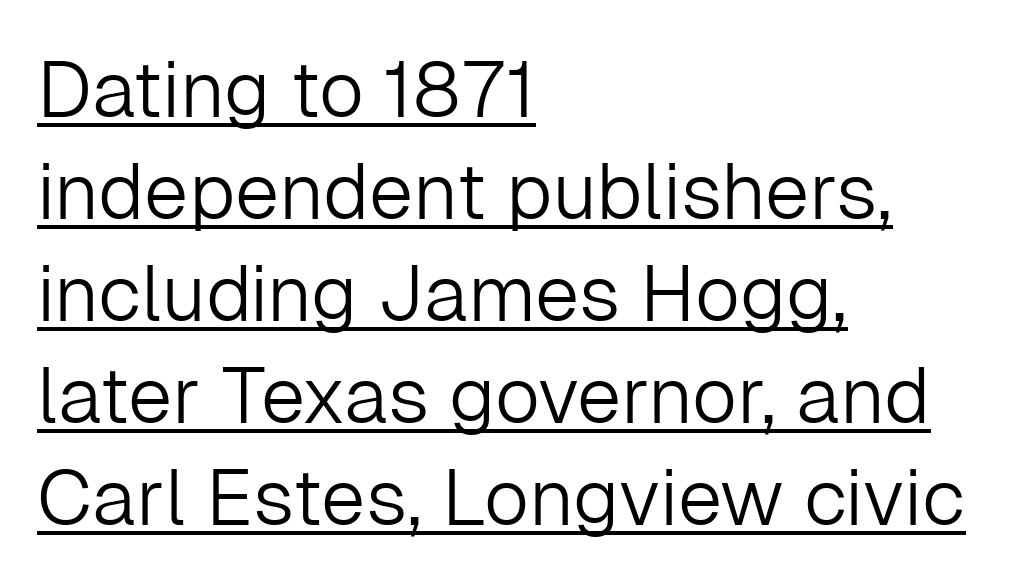
The image shows 79 px light sans-serif type, upright; set left-aligned, normal line spacing (1.29x), normal letter spacing, underlined; low stroke contrast and a medium x-height.
